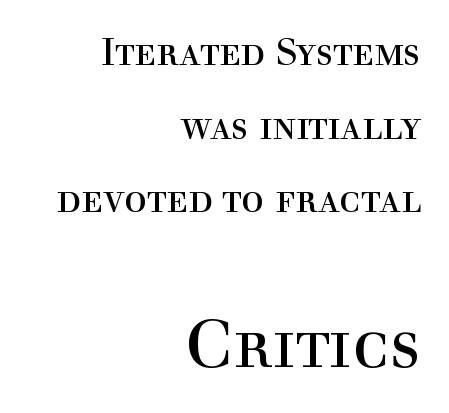
{"serif": "yes", "italic": "no", "bold": "no", "weight": "regular", "width": "normal", "x_height": "medium", "monospaced": "no", "underline": "no", "align": "right", "line_spacing": "loose", "line_spacing_ratio": 1.94, "letter_spacing": "normal", "letter_spacing_em": 0.0, "larger_block": "second", "size_ratio": 1.76, "glyph_px": 67}
